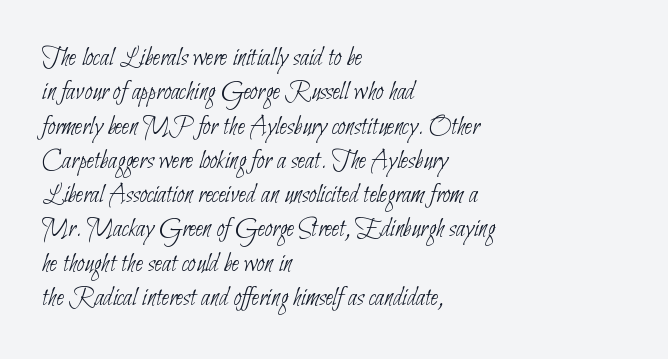
Q: Is the text bold? A: No.
Q: Is the text underlined? A: No.
Q: How is the paragraph aligned? A: Left-aligned.
Q: Is the spacing between letters normal or unusually wide? A: Normal.
Q: Is the spacing between lines tight, normal or loose? A: Normal.
